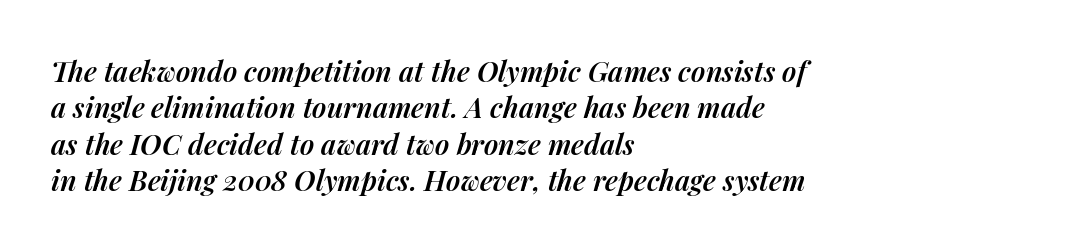
The image shows 28 px semibold type, italic (leaning right); set left-aligned, normal line spacing (1.3x), normal letter spacing, not underlined; medium stroke contrast and a medium x-height.
